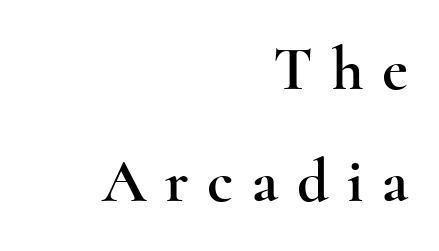
These lines were composed using upright roman letters. The compositor pushed each line to the right boundary. The letters advance in unequal steps, a hallmark of proportional type. Note: serifs present on the glyphs. Between one letter and the next there's a generous, obvious gap. Type without underlining.
